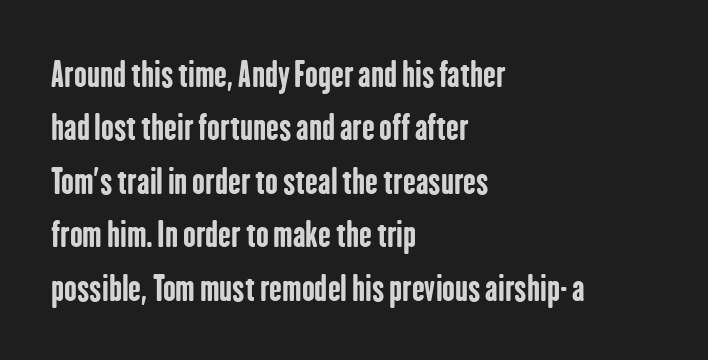
The image shows 34 px bold, condensed sans-serif type, upright; set left-aligned, normal line spacing (1.57x), normal letter spacing, not underlined; low stroke contrast and a medium x-height.
